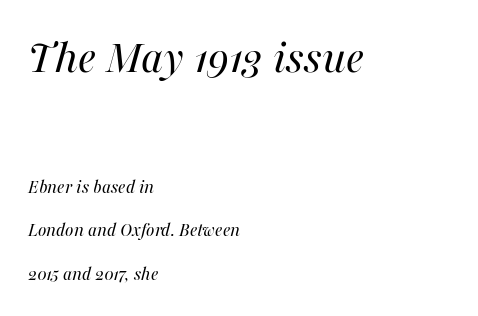
Q: Is the text bold? A: No.
Q: Is the text italic (slanted)? A: Yes, it leans right by about 16 degrees.
Q: Is the text underlined? A: No.
Q: How is the paragraph aligned? A: Left-aligned.
Q: Is the spacing between letters normal or unusually wide? A: Normal.
Q: Is the spacing between lines tight, normal or loose? A: Loose.
Q: Which block of text is set in a larger size, the first (top) or the second (bottom)? A: The first (top) one.
Q: Width (condensed, normal, or wide)? A: Normal.
Q: Stroke contrast? A: Medium.
Q: x-height? A: Medium.
Q: Monospaced? A: No.
